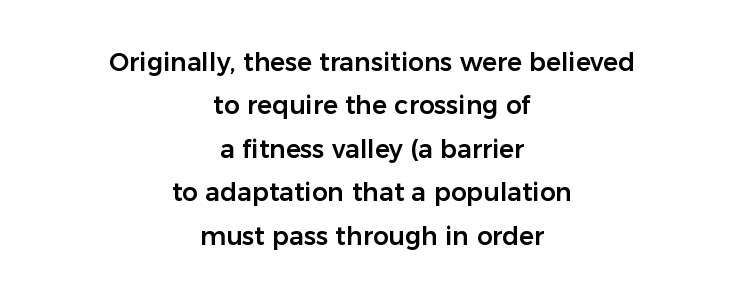
Rule under the text: the space is simply empty. Where is the straight margin? There isn't one; the lines are centered. Posture: upright roman. What stands out about the letter spacing? Nothing — it is the standard amount.
